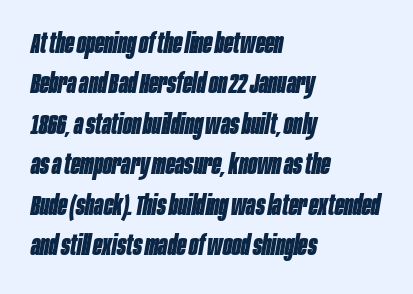
In terms of leading, this rendering sits right in the middle. Its strokes are broad and dark, the hallmark of bold type. Horizontally, the lines are justified to the leading edge only. This sample uses an oblique cut, with every glyph tilted off the vertical. What stands out about the letter spacing? Nothing — it is the standard amount. The area under the type is left untouched.
